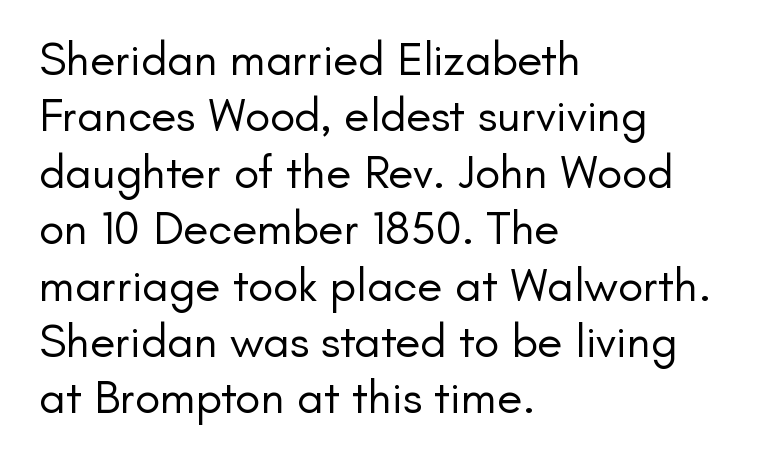
The image shows 47 px regular-weight sans-serif type, upright; set left-aligned, line spacing 1.2x, normal letter spacing, not underlined; low stroke contrast and a small x-height.
